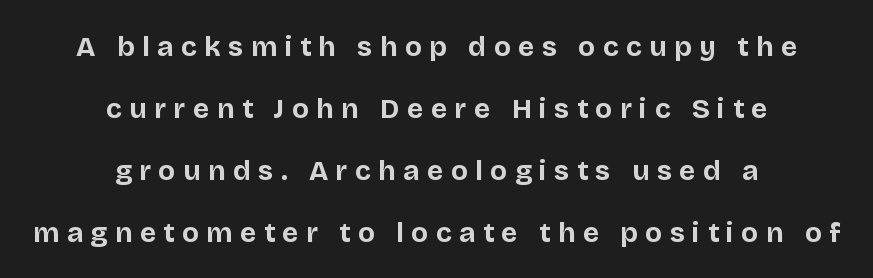
The image shows 28 px bold sans-serif type, upright; set centered, loose line spacing (2.22x), unusually wide letter spacing (+0.27 em), not underlined; low stroke contrast and a large x-height.
